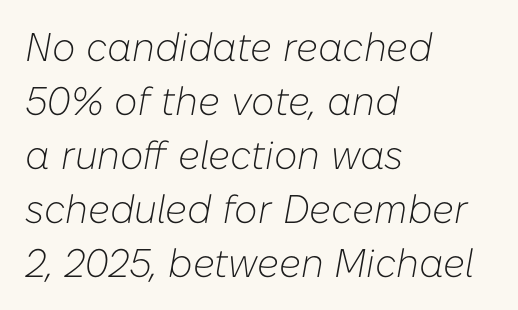
Q: Is the text bold? A: No.
Q: Is the text italic (slanted)? A: Yes, it leans right by about 10 degrees.
Q: Is the text underlined? A: No.
Q: How is the paragraph aligned? A: Left-aligned.
Q: Is the spacing between letters normal or unusually wide? A: Normal.
Q: Is the spacing between lines tight, normal or loose? A: Normal.
Q: Width (condensed, normal, or wide)? A: Normal.
Q: Stroke contrast? A: Low.
Q: x-height? A: Medium.
Q: Monospaced? A: No.
